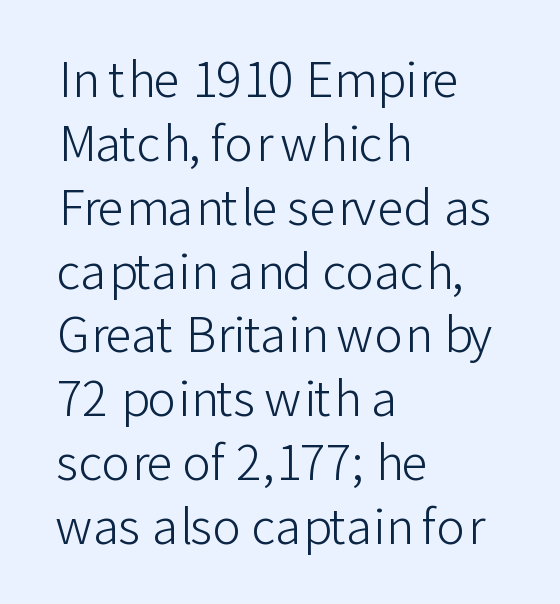
The image shows 48 px light sans-serif type, upright; set left-aligned, normal line spacing (1.33x), normal letter spacing, not underlined; low stroke contrast and a medium x-height.
